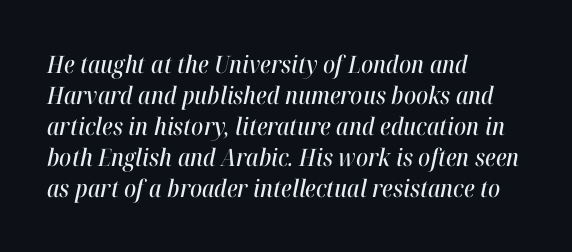
{"italic": "yes", "lean": "right", "slant_degrees": 12, "underline": "no", "align": "left", "line_spacing": "normal", "line_spacing_ratio": 1.29, "letter_spacing": "normal", "letter_spacing_em": 0.0, "glyph_px": 24}
